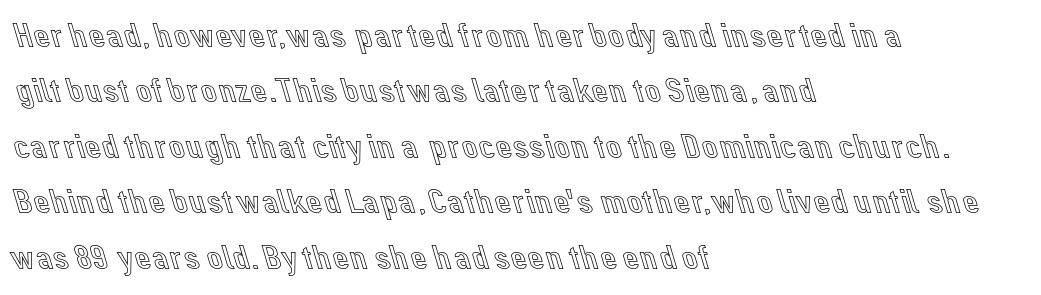
Q: Is the text italic (slanted)? A: Yes.
Q: Is the text underlined? A: No.
Q: How is the paragraph aligned? A: Left-aligned.
Q: Is the spacing between letters normal or unusually wide? A: Normal.
Q: Is the spacing between lines tight, normal or loose? A: Normal.
Q: Width (condensed, normal, or wide)? A: Normal.
Q: x-height? A: Medium.
Q: Monospaced? A: No.
